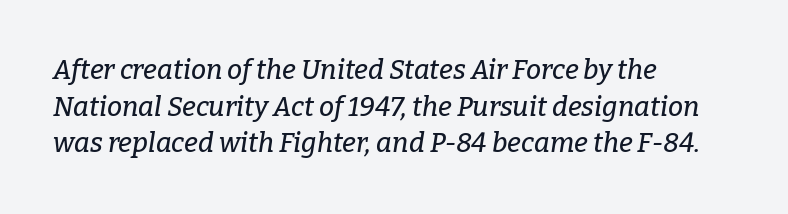
The image shows 27 px text type, italic (leaning right); set left-aligned, normal line spacing (1.36x), normal letter spacing, not underlined.
